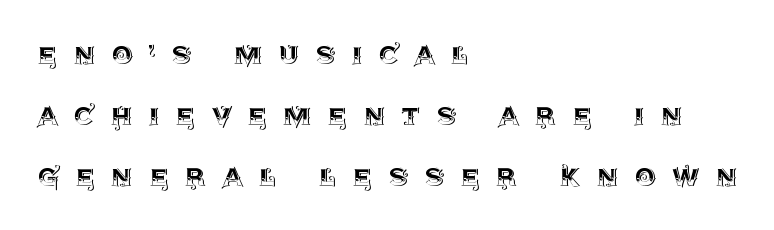
Short note: letters widely spaced. One-word summary of the alignment: left. Is this a fixed-width face? No — the glyphs have proportional, varying widths. Letters rest on an invisible, unmarked baseline. This sample uses an upright cut, with every glyph sitting square on the baseline.
